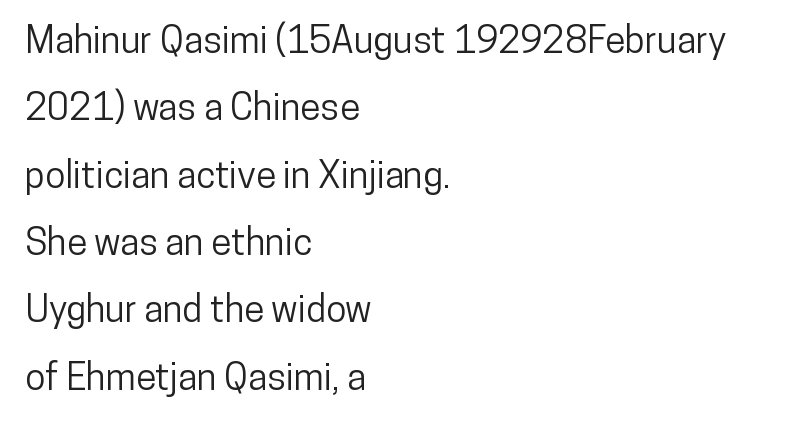
This sample has the flowing, uneven cadence of proportional lettering. In terms of letterspacing, this is plain default setting. Underlining? Definitely not there. Line starts are locked; line ends wander.
